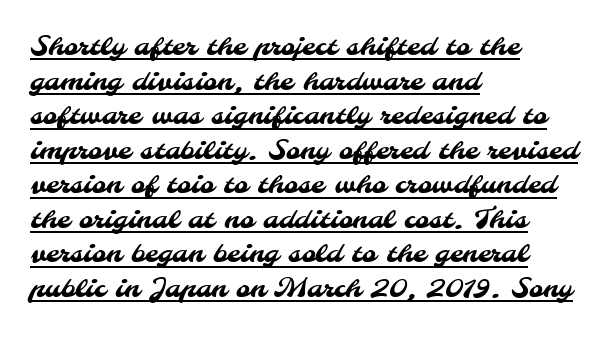
Q: Is the text underlined? A: Yes.
Q: How is the paragraph aligned? A: Left-aligned.
Q: Is the spacing between letters normal or unusually wide? A: Normal.
Q: Is the spacing between lines tight, normal or loose? A: Normal.
